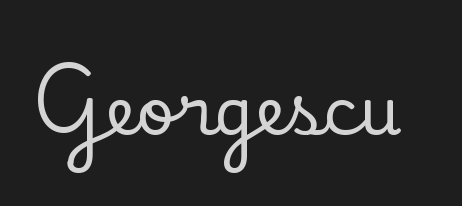
{"serif": "yes", "italic": "no", "width": "normal", "stroke_contrast": "low", "x_height": "small", "monospaced": "no", "underline": "no", "letter_spacing": "normal", "letter_spacing_em": 0.0, "glyph_px": 66}
